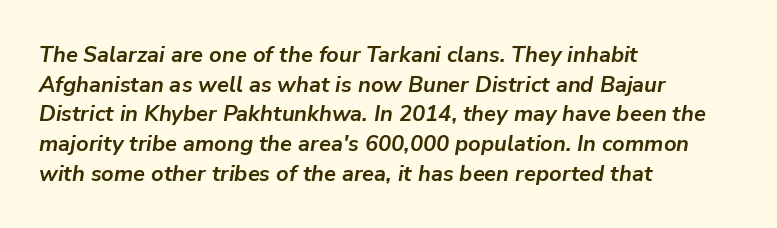
The image shows 22 px bold type, italic (leaning right); set left-aligned, normal line spacing (1.35x), normal letter spacing, not underlined.
